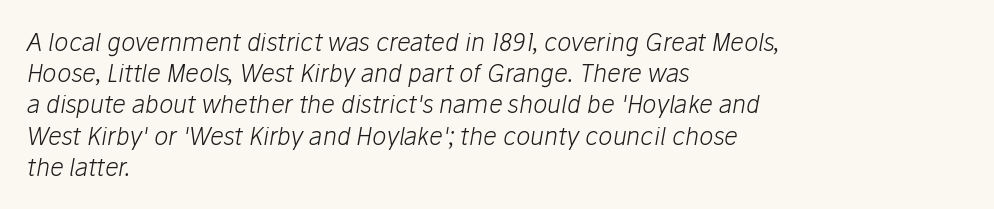
Q: Is the text bold? A: No.
Q: Is the text italic (slanted)? A: Yes, it leans right by about 10 degrees.
Q: Is the text underlined? A: No.
Q: How is the paragraph aligned? A: Left-aligned.
Q: Is the spacing between letters normal or unusually wide? A: Normal.
Q: Is the spacing between lines tight, normal or loose? A: Normal.
